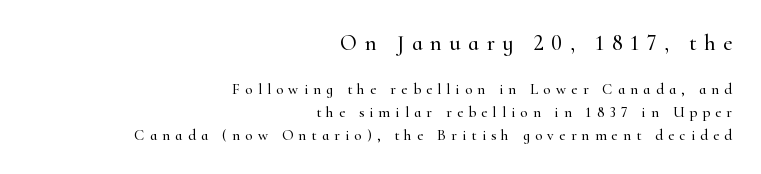
Q: Is the text italic (slanted)? A: No, it is upright.
Q: Is the text underlined? A: No.
Q: How is the paragraph aligned? A: Right-aligned.
Q: Is the spacing between letters normal or unusually wide? A: Unusually wide.
Q: Is the spacing between lines tight, normal or loose? A: Normal.
Q: Which block of text is set in a larger size, the first (top) or the second (bottom)? A: The first (top) one.
